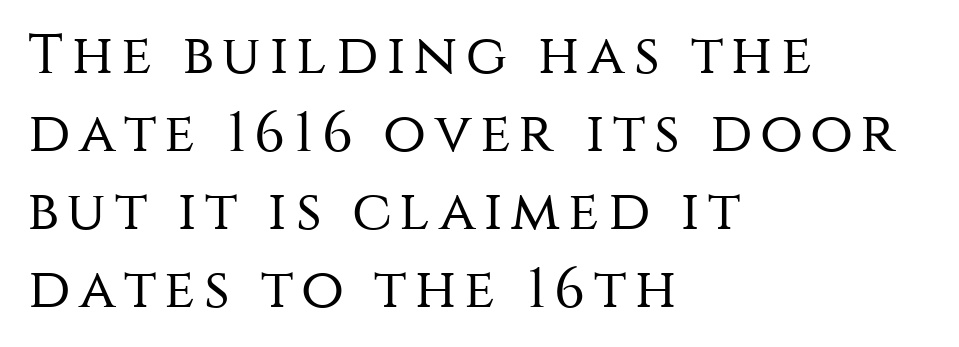
{"serif": "no", "italic": "no", "bold": "no", "weight": "regular", "width": "normal", "stroke_contrast": "medium", "x_height": "large", "monospaced": "no", "underline": "no", "align": "left", "line_spacing": "normal", "line_spacing_ratio": 1.39, "glyph_px": 56}
